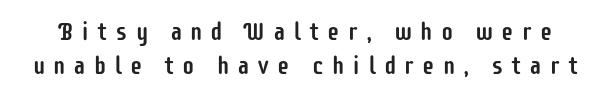
The passage shown is not underscored anywhere. Whoever set this chose a conventional vertical rhythm. Is there any slant? The stems are plumb. A typesetter would call this heavily tracked-out type.
